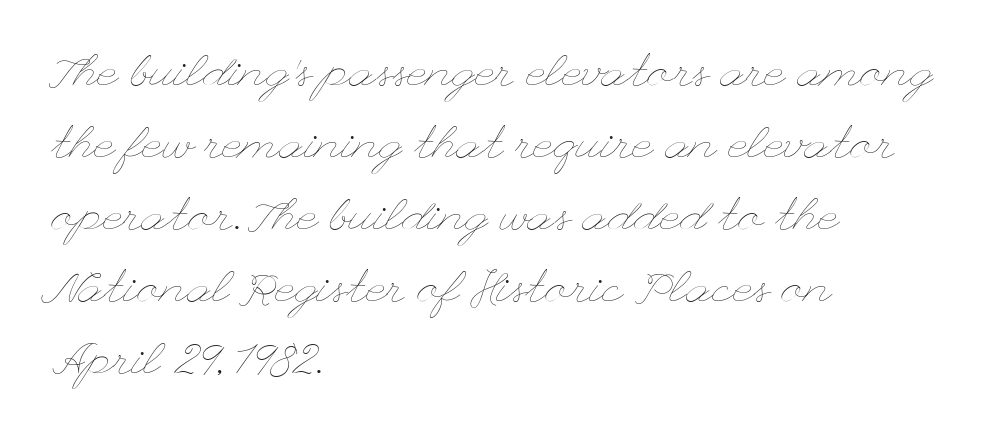
The lines in this sample share a left origin and differ only in where they stop. Think standard paragraph weight, or any step lighter than that. Look at the tracking — it's just the regular setting, nothing added. Compared with typical paragraphs, the rows here are spaced about the same.
